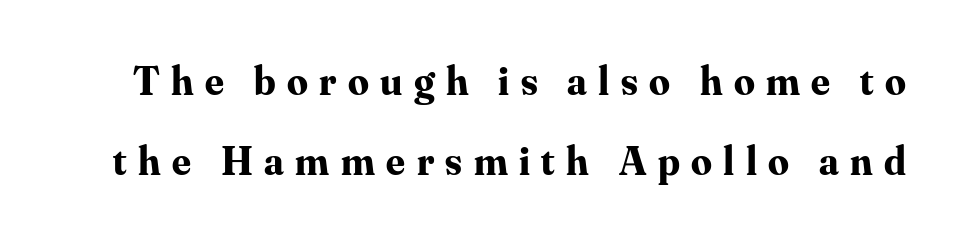
The image shows 41 px bold serif type, upright; set loose line spacing (1.96x), unusually wide letter spacing (+0.28 em), not underlined; medium stroke contrast and a small x-height.
